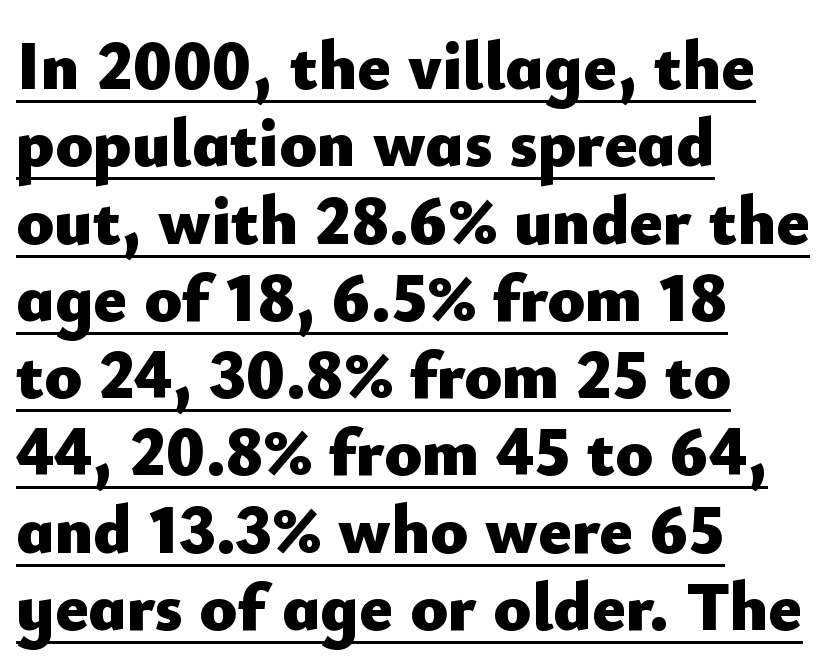
The image shows 69 px heavy sans-serif type, upright; set left-aligned, tight line spacing (1.12x), normal letter spacing, underlined; low stroke contrast and a small x-height.
